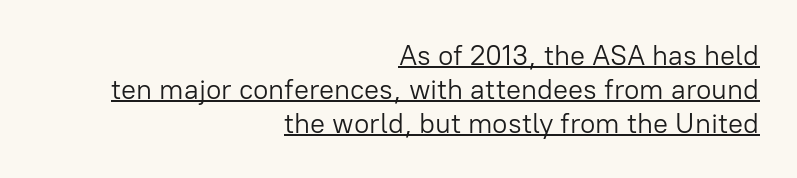
Q: Is the text bold? A: No.
Q: Is the text italic (slanted)? A: No, it is upright.
Q: Is the typeface a serif or a sans-serif typeface? A: Sans-serif.
Q: Is the text underlined? A: Yes.
Q: How is the paragraph aligned? A: Right-aligned.
Q: Is the spacing between letters normal or unusually wide? A: Normal.
Q: Width (condensed, normal, or wide)? A: Normal.
Q: Stroke contrast? A: Low.
Q: x-height? A: Medium.
Q: Monospaced? A: No.
